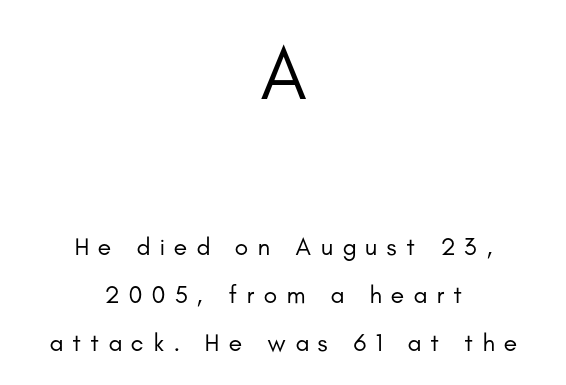
The image shows 75 px regular-weight sans-serif type, upright; set centered, loose line spacing (1.92x), unusually wide letter spacing (+0.37 em), not underlined; the first (top) block is 3.0x larger; low stroke contrast and a small x-height.
